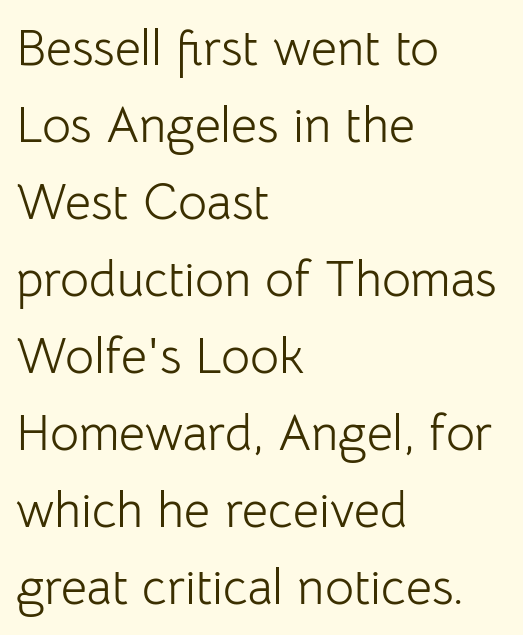
Q: Is the text bold? A: No.
Q: Is the text italic (slanted)? A: No, it is upright.
Q: Is the typeface a serif or a sans-serif typeface? A: Sans-serif.
Q: Is the text underlined? A: No.
Q: How is the paragraph aligned? A: Left-aligned.
Q: Is the spacing between letters normal or unusually wide? A: Normal.
Q: Is the spacing between lines tight, normal or loose? A: Normal.
Q: Width (condensed, normal, or wide)? A: Normal.
Q: Stroke contrast? A: Low.
Q: x-height? A: Medium.
Q: Monospaced? A: No.
